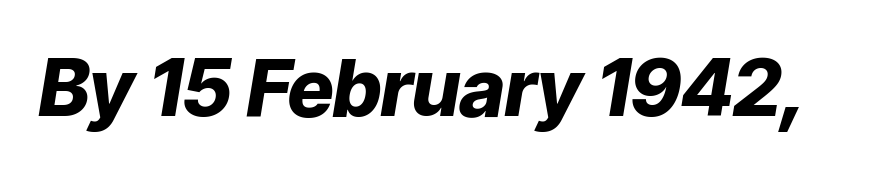
A bare baseline throughout the passage. Glyph-to-glyph distance matches everyday printed text. Rendered with sloped, italic letterforms. This is heavy type, rendered in bold. Proportional: the letters do not fall into vertical columns.
